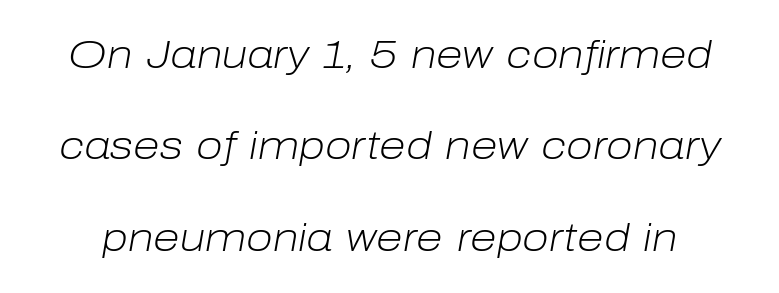
Letters have the restrained weight of plain body copy at most. A typesetter would call this proportional, since set widths differ per character. Glance below the letters and you will spot only blank space. Caption: standard tracking, unaltered. Reading down the column, the eye jumps a long way to each next line. Compared with ordinary roman type, these characters are visibly tilted.
